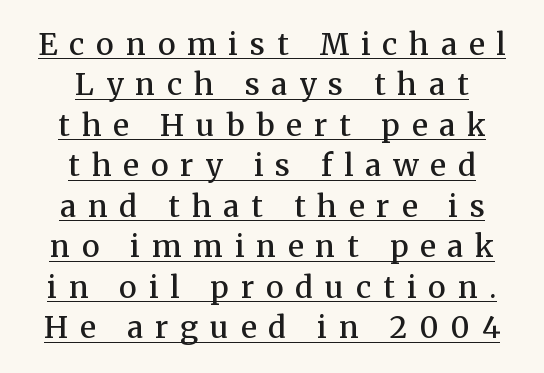
The image shows 30 px semibold serif type, upright; set centered, normal line spacing (1.35x), unusually wide letter spacing (+0.4 em), underlined; medium stroke contrast and a medium x-height.
